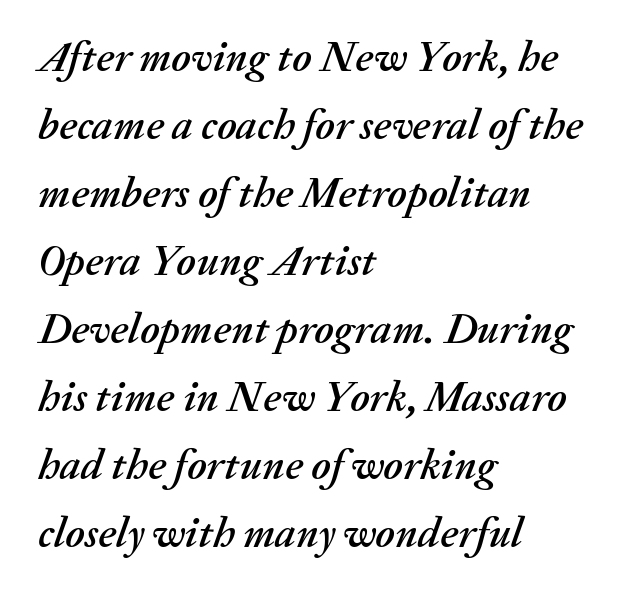
Q: Is the text italic (slanted)? A: Yes, it leans right by about 20 degrees.
Q: Is the text underlined? A: No.
Q: How is the paragraph aligned? A: Left-aligned.
Q: Is the spacing between letters normal or unusually wide? A: Normal.
Q: Is the spacing between lines tight, normal or loose? A: Normal.
Q: Width (condensed, normal, or wide)? A: Normal.
Q: Stroke contrast? A: Medium.
Q: x-height? A: Medium.
Q: Monospaced? A: No.
